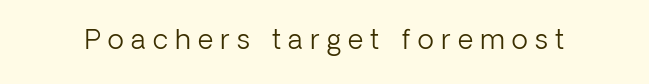
{"italic": "no", "bold": "no", "underline": "no", "letter_spacing": "wide", "letter_spacing_em": 0.27, "glyph_px": 27}
